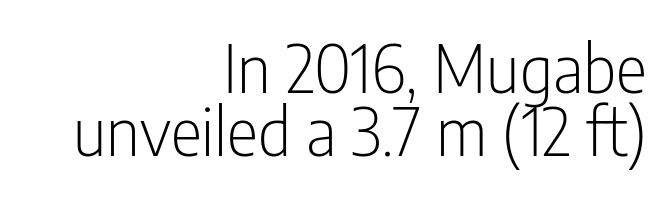
{"serif": "no", "italic": "no", "bold": "no", "weight": "light", "width": "condensed", "stroke_contrast": "low", "x_height": "medium", "monospaced": "no", "underline": "no", "align": "right", "line_spacing": "tight", "line_spacing_ratio": 0.96, "letter_spacing": "normal", "letter_spacing_em": 0.0, "glyph_px": 66}
